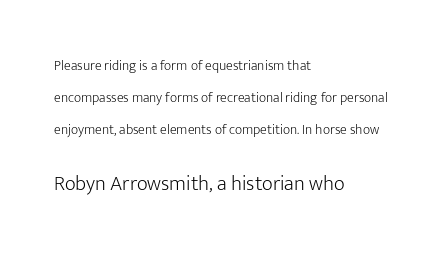
No letter is thick-stroked: the sample isn't bold. If you measured baseline to baseline, you'd find a long distance. The lines are quadded left. Caption: standard tracking, unaltered. The specimen reads as upright at a glance.
